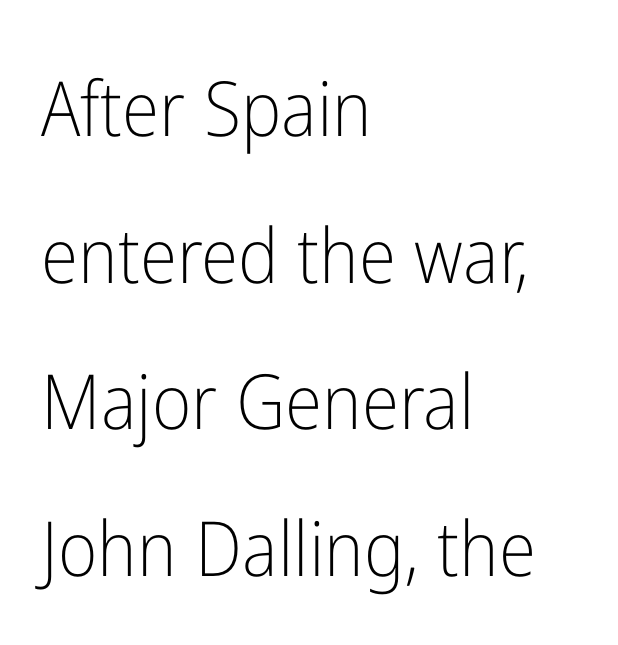
Q: Is the text bold? A: No.
Q: Is the text italic (slanted)? A: No, it is upright.
Q: Is the typeface a serif or a sans-serif typeface? A: Sans-serif.
Q: Is the text underlined? A: No.
Q: How is the paragraph aligned? A: Left-aligned.
Q: Is the spacing between letters normal or unusually wide? A: Normal.
Q: Is the spacing between lines tight, normal or loose? A: Loose.
Q: Width (condensed, normal, or wide)? A: Condensed.
Q: Stroke contrast? A: Low.
Q: x-height? A: Medium.
Q: Monospaced? A: No.
